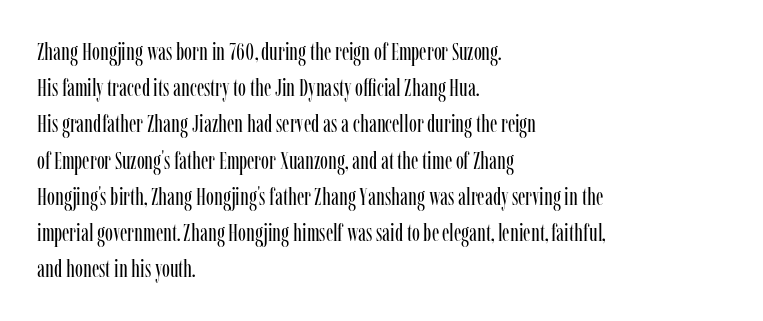
{"italic": "no", "bold": "no", "underline": "no", "align": "left", "line_spacing": "normal", "line_spacing_ratio": 1.51, "letter_spacing": "normal", "letter_spacing_em": 0.0, "glyph_px": 24}
